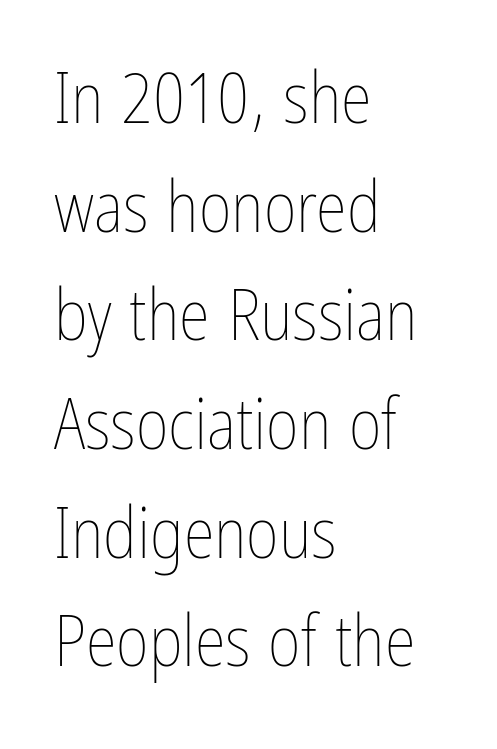
The image shows 71 px thin, condensed type, upright; set left-aligned, normal line spacing (1.53x), normal letter spacing, not underlined; low stroke contrast and a medium x-height.
